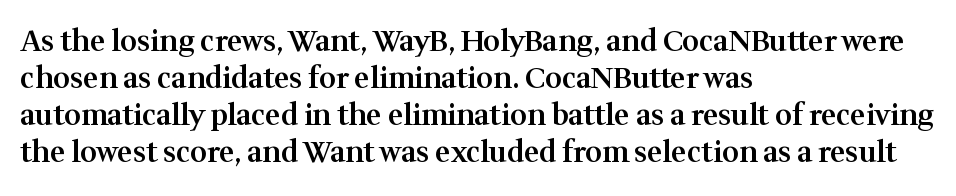
Note the varied advance widths — an 'i' is clearly narrower than an 'm'. The rendering anchors every line to the left-hand side. The lettering stays uniformly vertical, giving the passage a roman look. The face used here is rendered with its standard letterfit.
